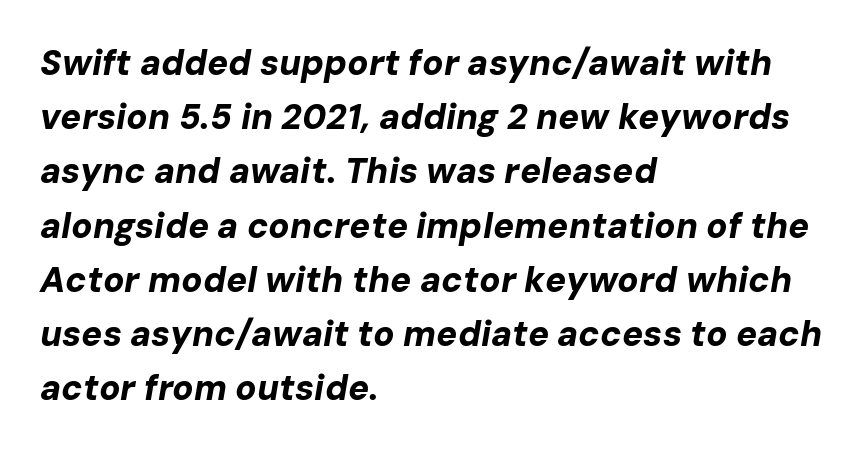
The image shows 35 px bold type, italic (leaning right); set left-aligned, normal line spacing (1.55x), normal letter spacing, not underlined; low stroke contrast and a medium x-height.
